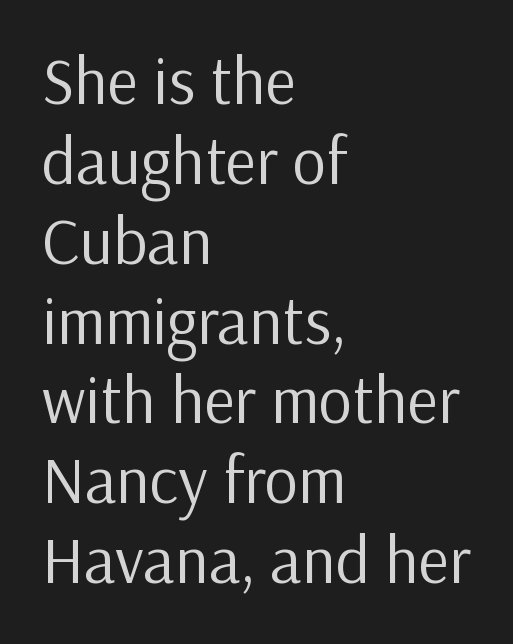
{"serif": "no", "italic": "no", "bold": "no", "weight": "regular", "width": "normal", "stroke_contrast": "low", "x_height": "medium", "monospaced": "no", "underline": "no", "align": "left", "line_spacing_ratio": 1.21, "letter_spacing": "normal", "letter_spacing_em": 0.0, "glyph_px": 66}
